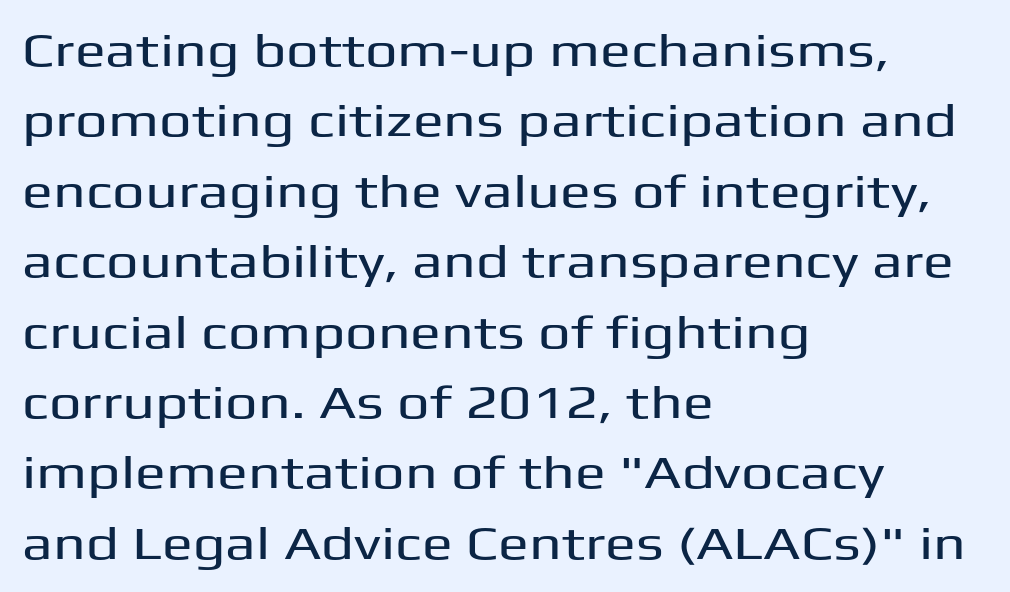
{"serif": "no", "italic": "no", "width": "wide", "stroke_contrast": "medium", "x_height": "medium", "monospaced": "no", "underline": "no", "align": "left", "line_spacing": "normal", "line_spacing_ratio": 1.53, "letter_spacing": "normal", "letter_spacing_em": 0.0, "glyph_px": 46}
